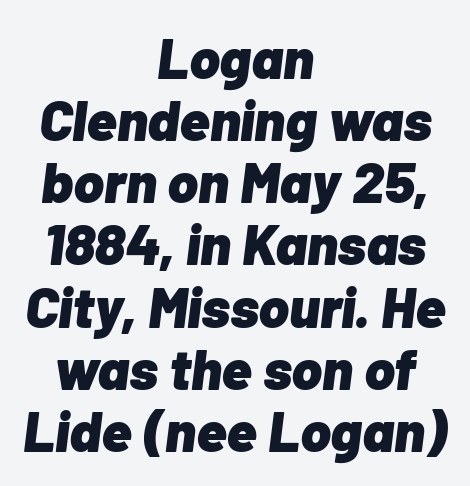
Q: Is the text bold? A: Yes.
Q: Is the text italic (slanted)? A: Yes, it leans right by about 7 degrees.
Q: Is the text underlined? A: No.
Q: How is the paragraph aligned? A: Centered.
Q: Is the spacing between letters normal or unusually wide? A: Normal.
Q: Is the spacing between lines tight, normal or loose? A: Tight.
Q: Width (condensed, normal, or wide)? A: Normal.
Q: Stroke contrast? A: Low.
Q: x-height? A: Medium.
Q: Monospaced? A: No.
